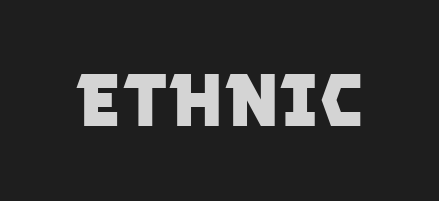
The image shows 74 px heavy sans-serif type; set normal letter spacing, not underlined; low stroke contrast and a large x-height.
